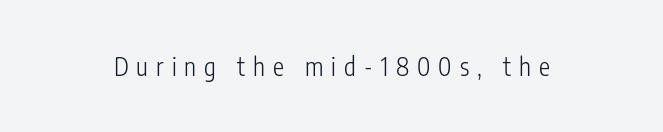
Nope, not italic — everything's standing straight. The cut favours lightness, reaching ordinary text weight at its darkest. A typesetter would call this heavily tracked-out type. Type without underlining.
